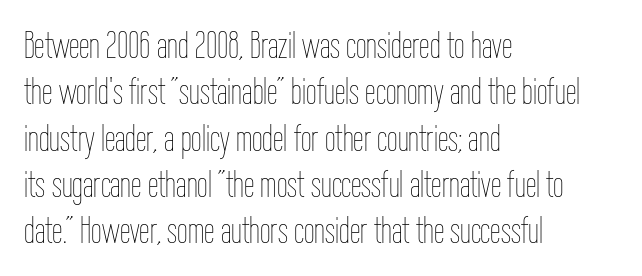
The image shows 38 px thin, condensed type, upright; set left-aligned, line spacing 1.22x, normal letter spacing, not underlined; low stroke contrast and a medium x-height.
